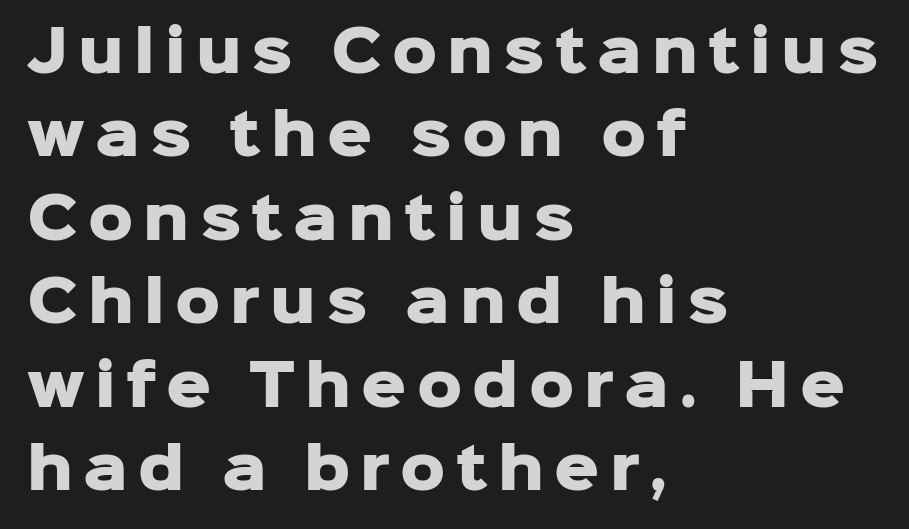
The image shows 56 px heavy sans-serif type, upright; set left-aligned, normal line spacing (1.49x), not underlined; low stroke contrast and a medium x-height.
